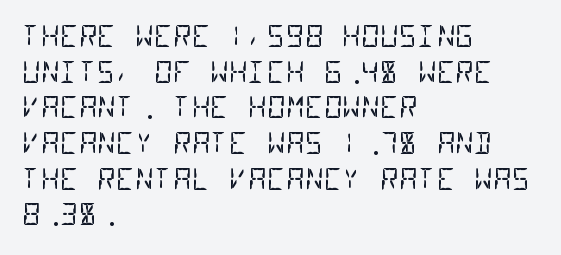
Honestly, there is no underline to notice here at all. Stems and bowls with no extra thickness — not bold. The setting favours the left margin, as ordinary paragraphs usually do. A typesetter would call this monospace, since all characters share one set width. There is no visible air inserted between adjacent glyphs. The glyphs in this specimen are sans serif.
